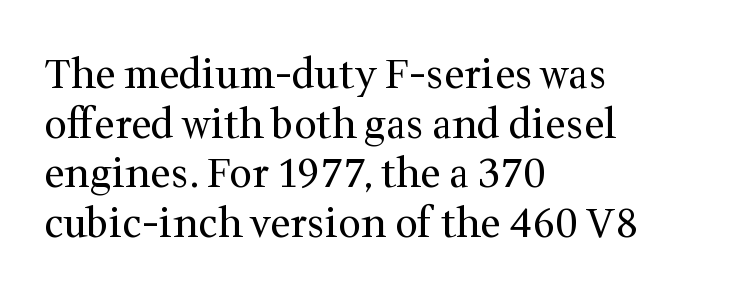
Note the varied advance widths — an 'i' is clearly narrower than an 'm'. Notice how the passage keeps a crisp vertical edge on the left only. Type without underlining. No extra tracking has been applied to these lines.
